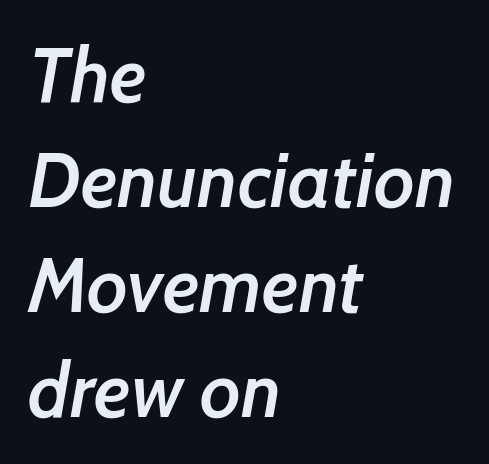
The image shows 76 px semibold sans-serif type; set left-aligned, normal line spacing (1.38x), normal letter spacing, not underlined; low stroke contrast and a medium x-height.
